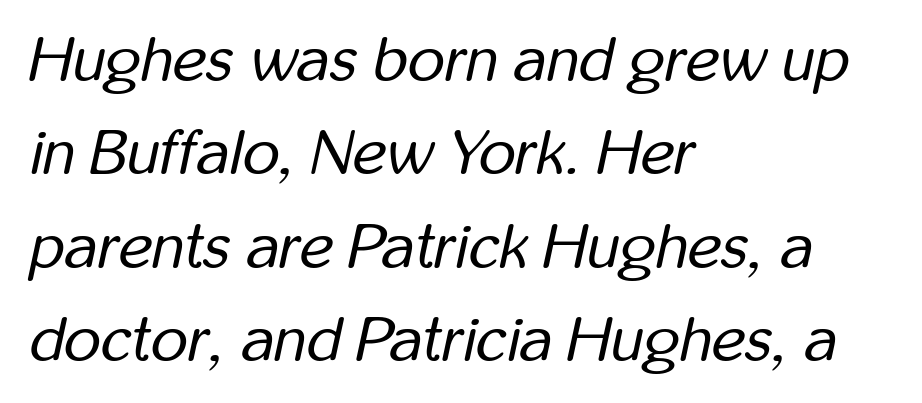
The image shows 64 px regular-weight, condensed type, italic (leaning right); set left-aligned, normal line spacing (1.46x), normal letter spacing, not underlined; low stroke contrast and a medium x-height.
